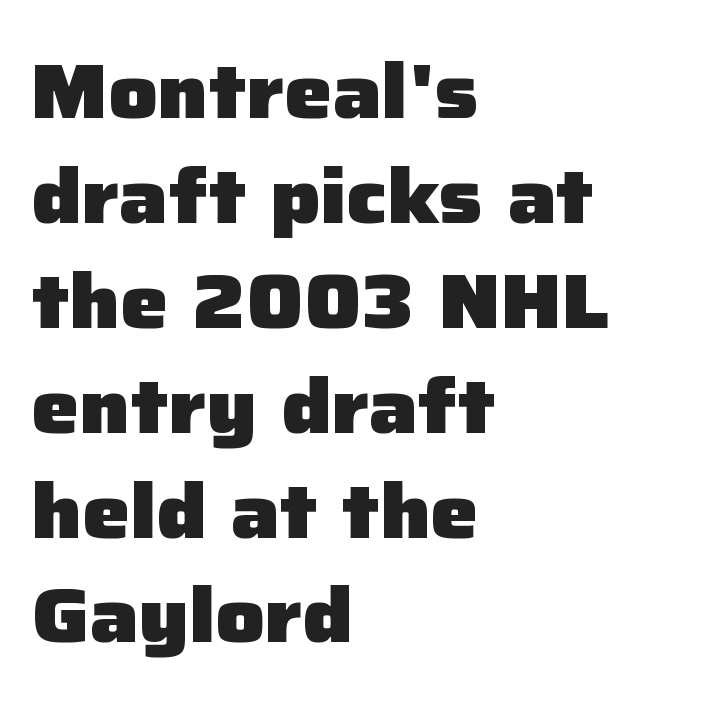
Students, note that the glyphs here touch the page at normal intervals. A normal amount of white space separates one row of letters from the next. The baseline area is clear. Note the varied advance widths — an 'i' is clearly narrower than an 'm'.
